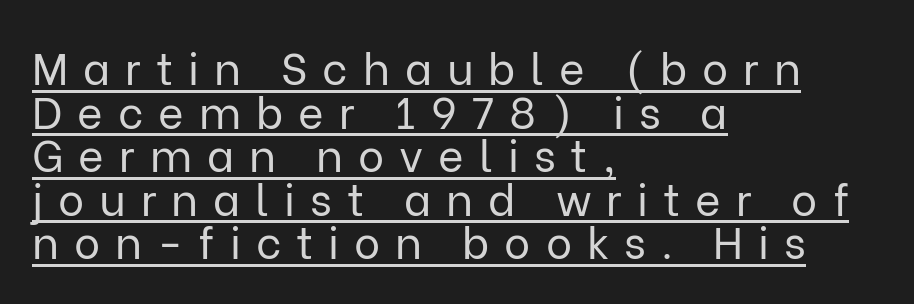
The image shows 44 px regular-weight sans-serif type, upright; set left-aligned, tight line spacing (0.99x), unusually wide letter spacing (+0.34 em), underlined; low stroke contrast and a medium x-height.
